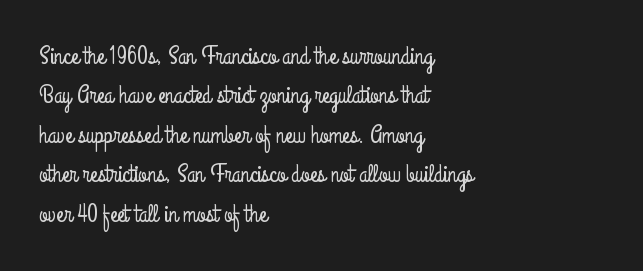
The image shows 25 px text type; set left-aligned, normal line spacing (1.58x), normal letter spacing, not underlined.
